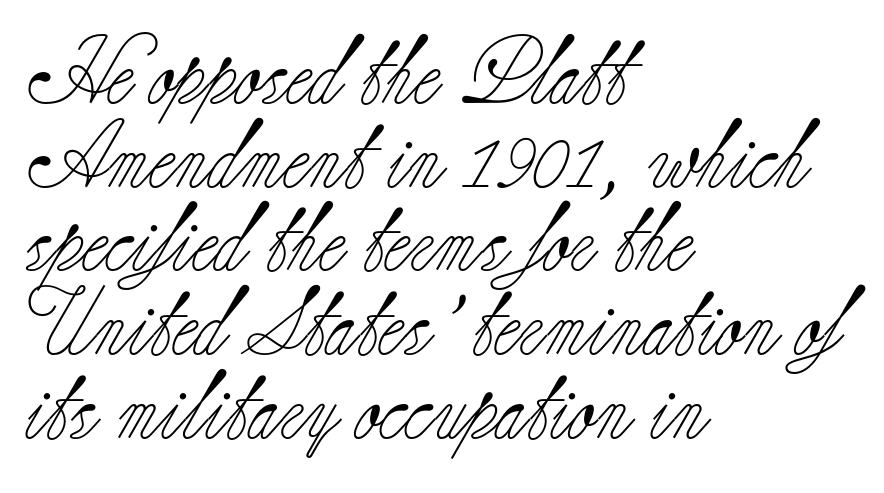
{"serif": "yes", "bold": "no", "weight": "light", "width": "normal", "stroke_contrast": "low", "x_height": "small", "monospaced": "no", "underline": "no", "align": "left", "line_spacing_ratio": 1.23, "letter_spacing": "normal", "letter_spacing_em": 0.0, "glyph_px": 68}
